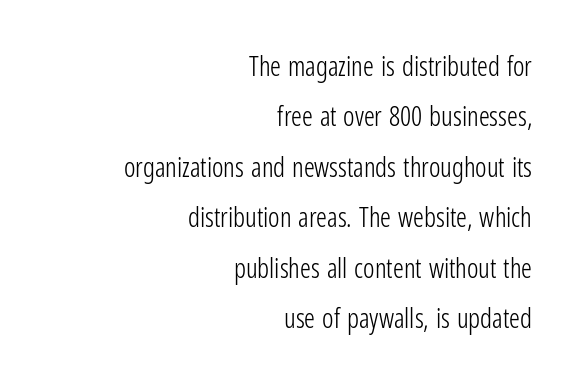
The image shows 27 px text type, upright; set right-aligned, line spacing 1.87x, normal letter spacing, not underlined.
